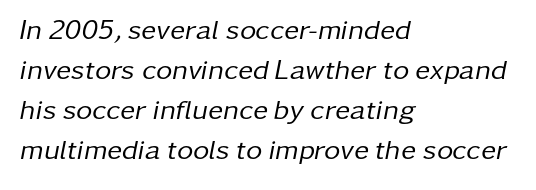
The image shows 28 px regular-weight type, italic (leaning right); set left-aligned, normal line spacing (1.43x), normal letter spacing, not underlined; low stroke contrast and a medium x-height.
